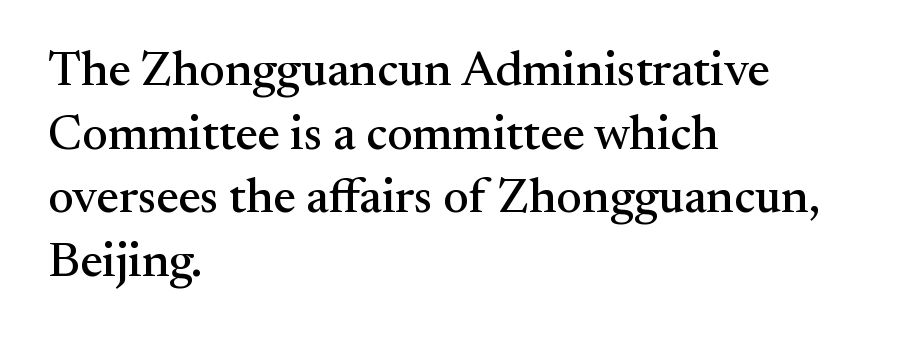
Q: Is the text italic (slanted)? A: No, it is upright.
Q: Is the typeface a serif or a sans-serif typeface? A: Serif.
Q: Is the text underlined? A: No.
Q: How is the paragraph aligned? A: Left-aligned.
Q: Is the spacing between letters normal or unusually wide? A: Normal.
Q: Is the spacing between lines tight, normal or loose? A: Normal.
Q: Width (condensed, normal, or wide)? A: Normal.
Q: Stroke contrast? A: Medium.
Q: x-height? A: Small.
Q: Monospaced? A: No.
